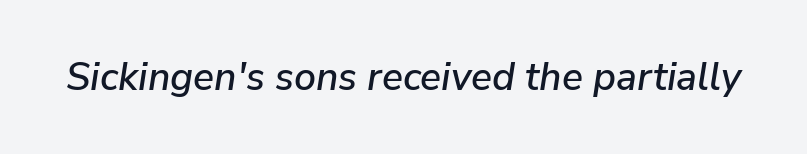
Honestly, the letter spacing is just normal — you wouldn't notice it. A typesetter would call this proportional, since set widths differ per character. The foot of each line stays bare and open. These lines were composed using italics.
